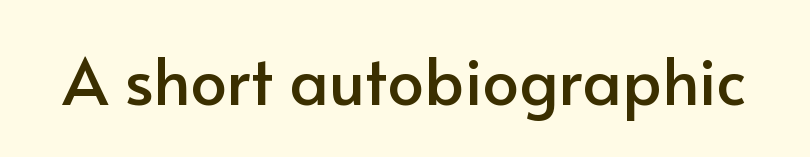
{"serif": "no", "italic": "no", "width": "normal", "stroke_contrast": "low", "x_height": "small", "monospaced": "no", "underline": "no", "letter_spacing": "normal", "letter_spacing_em": 0.0, "glyph_px": 65}
